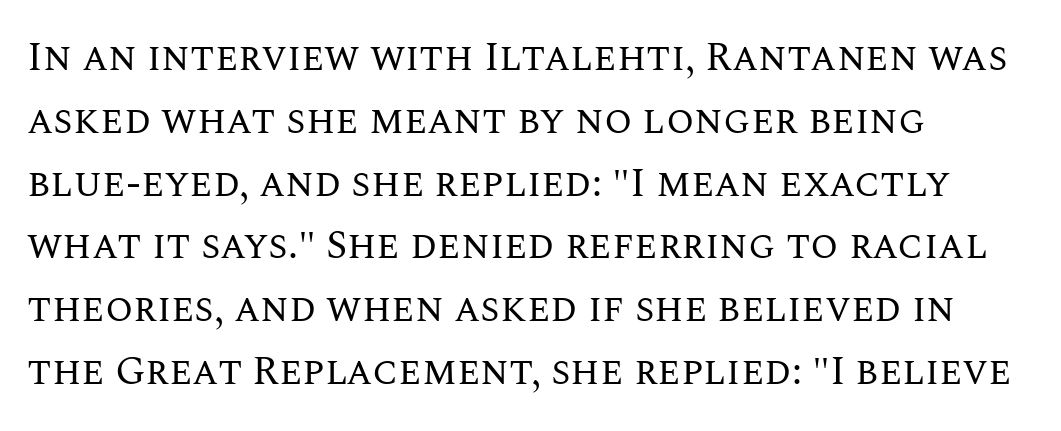
No word sits above an underline. Upright lettering throughout. Note the varied advance widths — an 'i' is clearly narrower than an 'm'. The letterforms sit at book weight or below. Summary of vertical rhythm: regular, with standard interline spacing.
